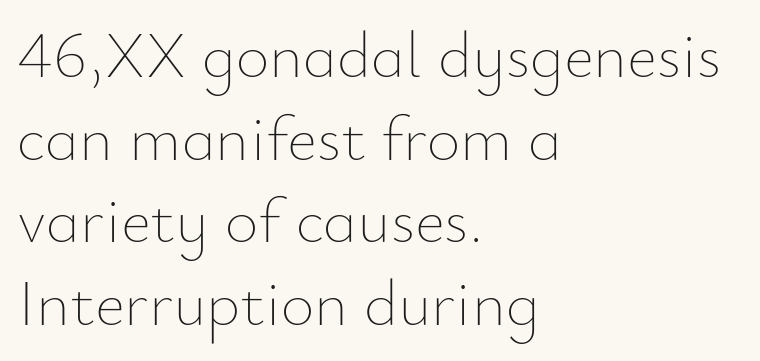
The image shows 65 px thin type, upright; set left-aligned, normal line spacing (1.27x), normal letter spacing, not underlined; low stroke contrast and a small x-height.
